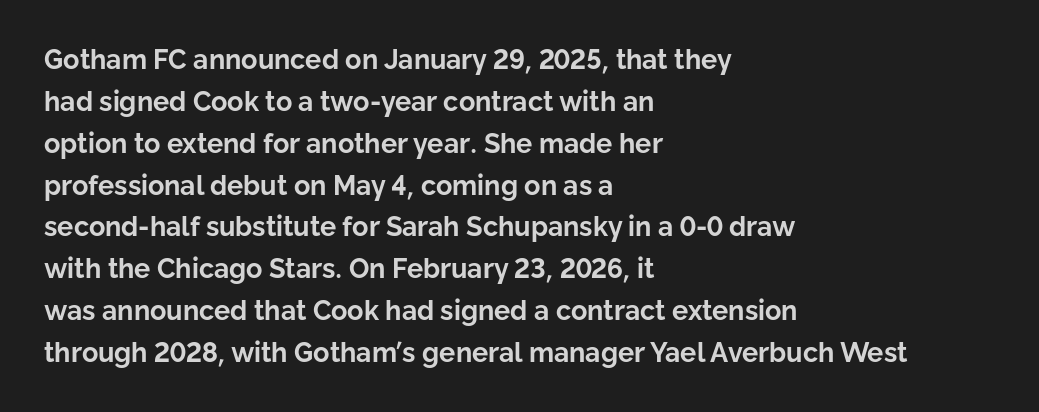
The image shows 27 px bold type, upright; set left-aligned, normal line spacing (1.55x), normal letter spacing, not underlined.
